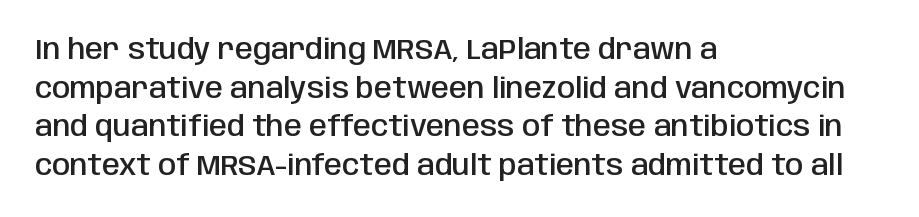
The image shows 29 px semibold, condensed sans-serif type, upright; set left-aligned, normal line spacing (1.33x), normal letter spacing, not underlined; low stroke contrast and a large x-height.
